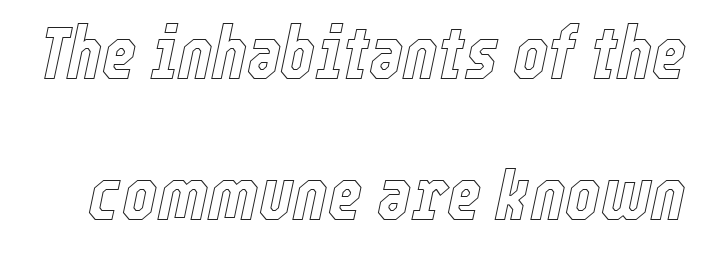
Summary of vertical rhythm: relaxed, with wide interline spacing. Letter spacing: default. The typography opts for an oblique posture over an upright one. Proportional: the letters do not fall into vertical columns.
